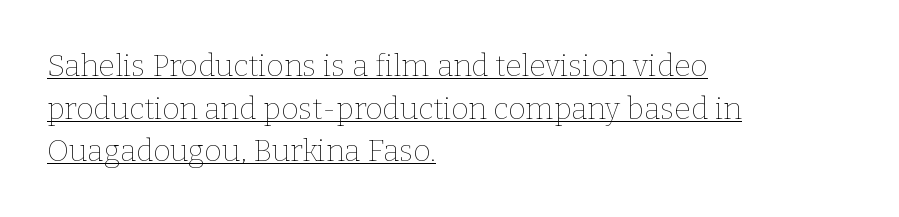
The image shows 30 px thin type, upright; set left-aligned, normal line spacing (1.42x), normal letter spacing, underlined; low stroke contrast and a medium x-height.
